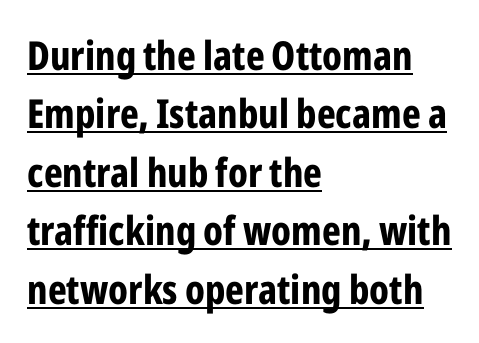
The image shows 40 px bold, condensed sans-serif type, upright; set left-aligned, normal line spacing (1.46x), normal letter spacing, underlined; low stroke contrast and a medium x-height.
